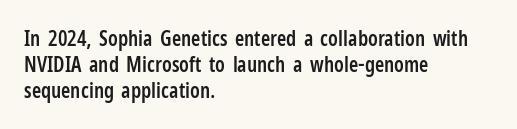
Weight: semibold (demi). Clear beneath every line of the passage. Nothing unusual about the tracking: characters are spaced as the font intends. Notice how the stems are strictly vertical — no italics here. This sample is left-justified, so line endings fall wherever the words run out.
